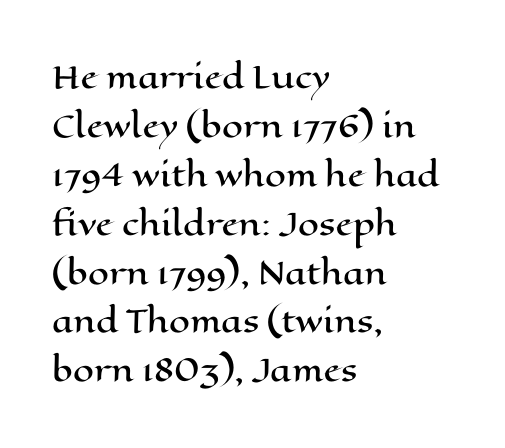
Visually the block forms a straight wall on the left and a jagged coastline on the right. The area under the type is left untouched. Each letter keeps its own natural width here, so spacing adapts to shape. Vertical spacing — default. Vertical strokes here are truly vertical.
